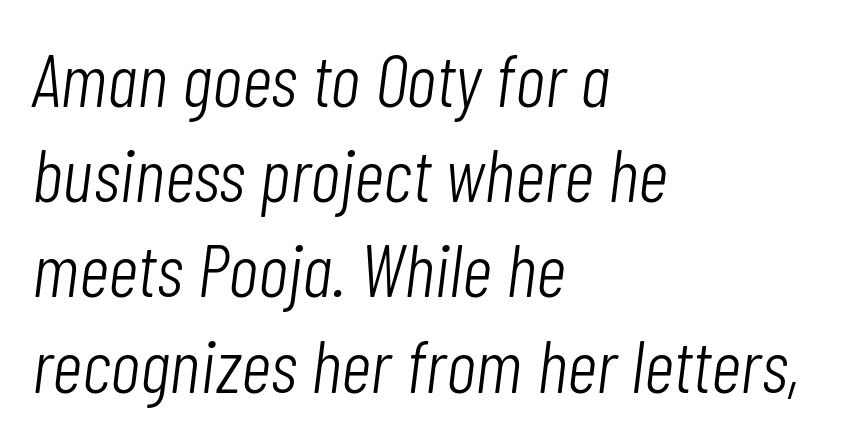
Q: Is the text bold? A: No.
Q: Is the text italic (slanted)? A: Yes, it leans right by about 7 degrees.
Q: Is the text underlined? A: No.
Q: How is the paragraph aligned? A: Left-aligned.
Q: Is the spacing between letters normal or unusually wide? A: Normal.
Q: Is the spacing between lines tight, normal or loose? A: Normal.
Q: Width (condensed, normal, or wide)? A: Condensed.
Q: Stroke contrast? A: Low.
Q: x-height? A: Medium.
Q: Monospaced? A: No.
